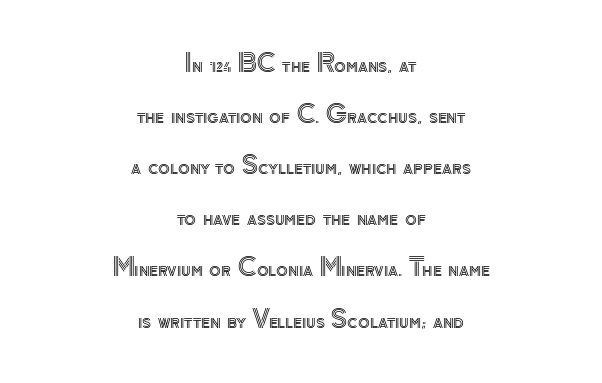
The image shows 24 px text type, upright; set centered, loose line spacing (2.13x), normal letter spacing, not underlined.
